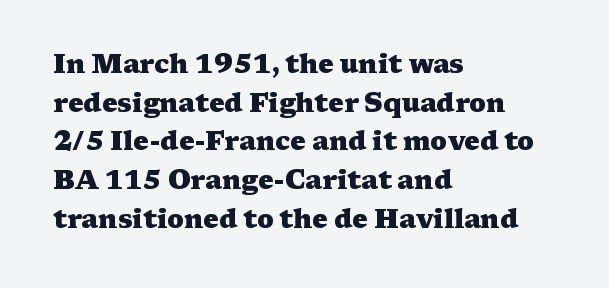
Leading: standard. Glyph-to-glyph distance matches everyday printed text. The face used here has the dense, thick strokes of a bold. These lines stack with their left ends in a neat column.
